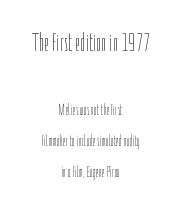
{"italic": "no", "bold": "no", "underline": "no", "align": "center", "line_spacing": "loose", "line_spacing_ratio": 2.06, "letter_spacing": "normal", "letter_spacing_em": 0.0, "larger_block": "first", "size_ratio": 1.73, "glyph_px": 26}
